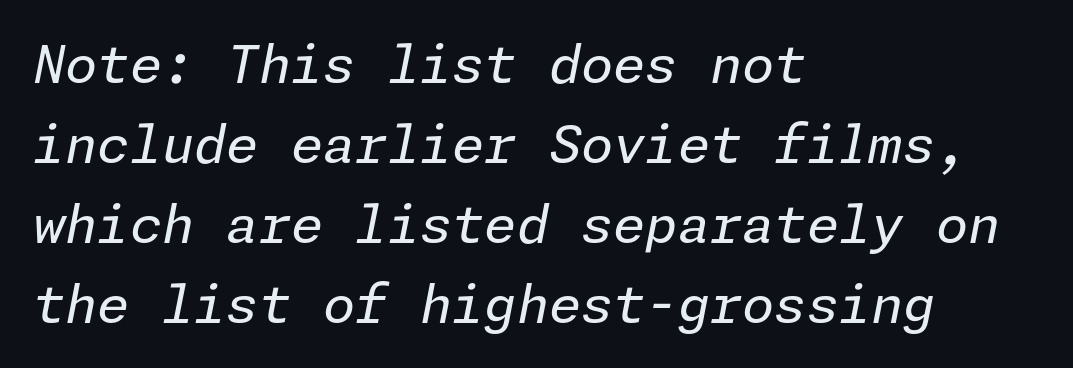
Line starts are locked; line ends wander. There is no visible air inserted between adjacent glyphs. The text carries the slant typical of an italic or oblique font. The cut favours lightness, reaching ordinary text weight at its darkest. Nobody drew a line under any word here. The passage shown stacks its lines at a standard gap.
